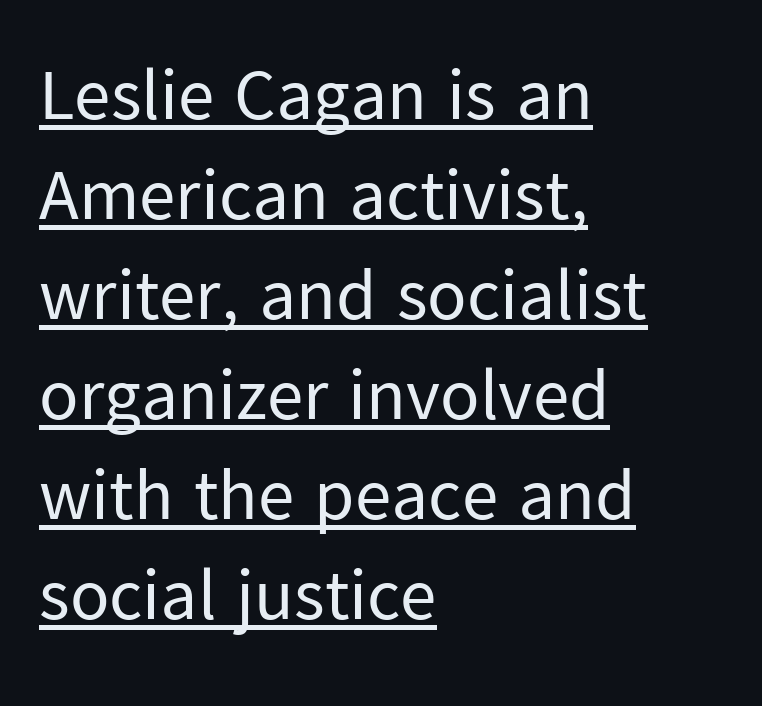
Q: Is the text bold? A: No.
Q: Is the text italic (slanted)? A: No, it is upright.
Q: Is the typeface a serif or a sans-serif typeface? A: Sans-serif.
Q: Is the text underlined? A: Yes.
Q: How is the paragraph aligned? A: Left-aligned.
Q: Is the spacing between letters normal or unusually wide? A: Normal.
Q: Is the spacing between lines tight, normal or loose? A: Normal.
Q: Width (condensed, normal, or wide)? A: Normal.
Q: Stroke contrast? A: Low.
Q: x-height? A: Medium.
Q: Monospaced? A: No.
